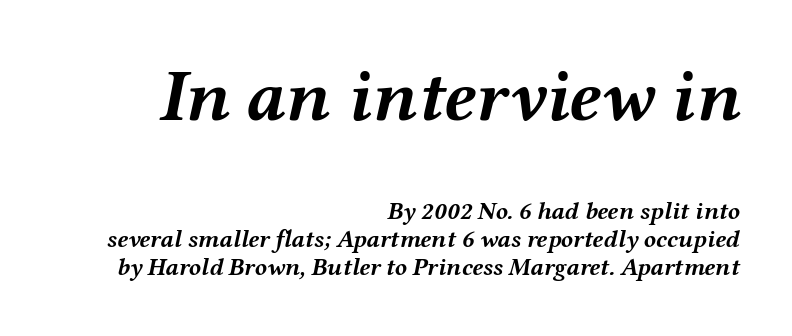
{"italic": "yes", "lean": "right", "slant_degrees": 12, "bold": "yes", "weight": "semibold", "width": "wide", "stroke_contrast": "medium", "x_height": "medium", "monospaced": "no", "underline": "no", "align": "right", "line_spacing": "tight", "line_spacing_ratio": 1.13, "letter_spacing": "normal", "letter_spacing_em": 0.0, "larger_block": "first", "size_ratio": 2.96, "glyph_px": 74}
